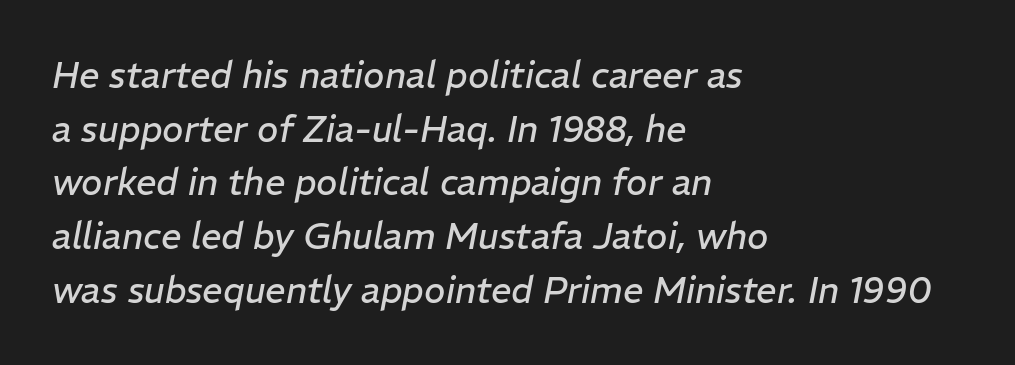
{"italic": "yes", "lean": "right", "slant_degrees": 11, "bold": "no", "weight": "regular", "width": "normal", "stroke_contrast": "low", "x_height": "medium", "monospaced": "no", "underline": "no", "align": "left", "line_spacing": "normal", "line_spacing_ratio": 1.49, "letter_spacing": "normal", "letter_spacing_em": 0.0, "glyph_px": 36}
